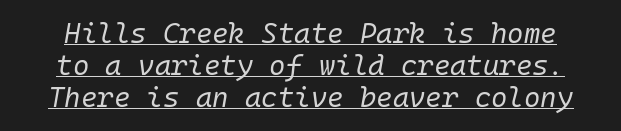
Q: Is the text bold? A: No.
Q: Is the text italic (slanted)? A: Yes, it leans right by about 10 degrees.
Q: Is the text underlined? A: Yes.
Q: Is the spacing between letters normal or unusually wide? A: Normal.
Q: Is the spacing between lines tight, normal or loose? A: Tight.
Q: Width (condensed, normal, or wide)? A: Normal.
Q: Stroke contrast? A: Low.
Q: x-height? A: Medium.
Q: Monospaced? A: Yes.
